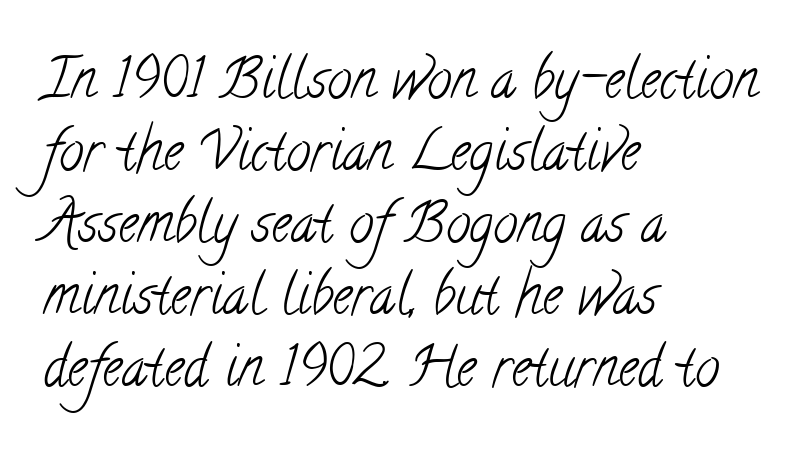
Q: Is the text bold? A: No.
Q: Is the typeface a serif or a sans-serif typeface? A: Serif.
Q: Is the text underlined? A: No.
Q: How is the paragraph aligned? A: Left-aligned.
Q: Is the spacing between letters normal or unusually wide? A: Normal.
Q: Is the spacing between lines tight, normal or loose? A: Normal.
Q: Width (condensed, normal, or wide)? A: Condensed.
Q: Stroke contrast? A: Low.
Q: x-height? A: Small.
Q: Monospaced? A: No.
